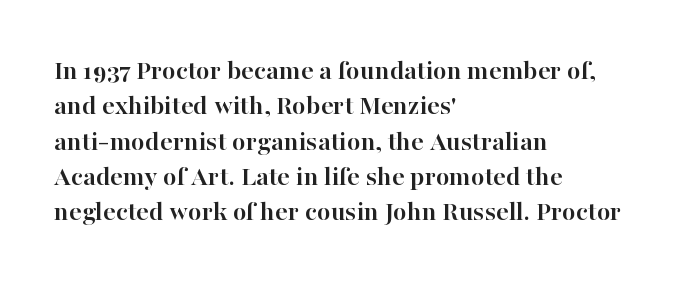
The image shows 28 px semibold serif type, upright; set left-aligned, normal line spacing (1.26x), normal letter spacing, not underlined; high stroke contrast and a medium x-height.
